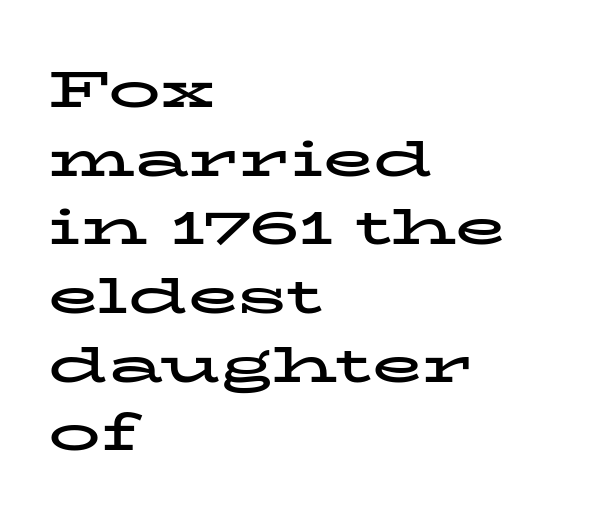
The image shows 52 px bold, wide serif type, upright; set left-aligned, normal line spacing (1.32x), normal letter spacing, not underlined; low stroke contrast and a medium x-height.
